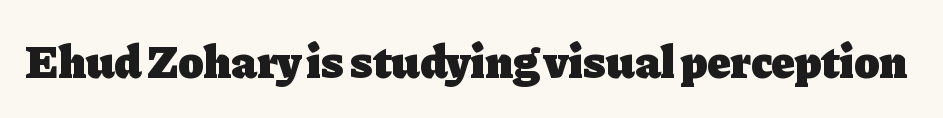
The image shows 47 px heavy serif type, upright; set normal letter spacing, not underlined; low stroke contrast and a medium x-height.
